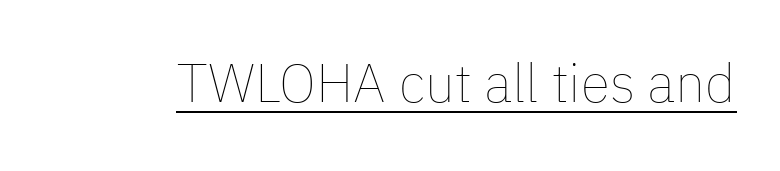
Q: Is the text bold? A: No.
Q: Is the text italic (slanted)? A: No, it is upright.
Q: Is the text underlined? A: Yes.
Q: Is the spacing between letters normal or unusually wide? A: Normal.
Q: Width (condensed, normal, or wide)? A: Normal.
Q: Stroke contrast? A: Low.
Q: x-height? A: Medium.
Q: Monospaced? A: No.
